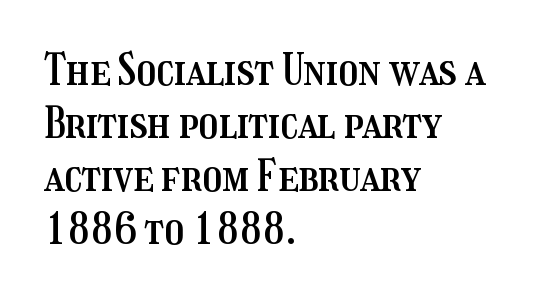
The image shows 43 px condensed type, upright; set left-aligned, line spacing 1.23x, normal letter spacing, not underlined; medium stroke contrast and a medium x-height.
